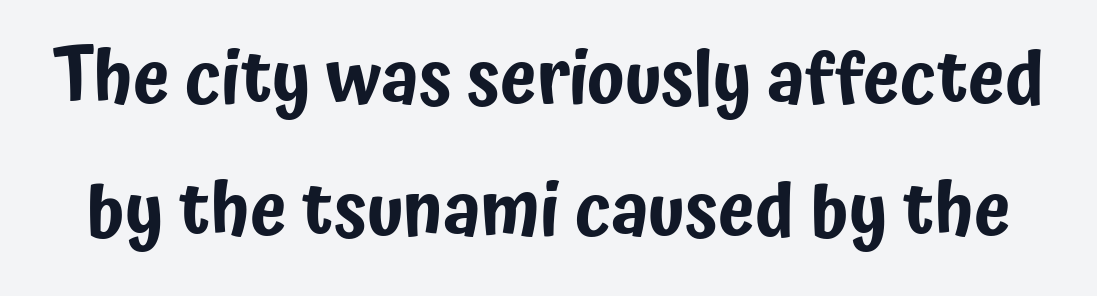
Q: Is the text italic (slanted)? A: No, it is upright.
Q: Is the typeface a serif or a sans-serif typeface? A: Sans-serif.
Q: Is the text underlined? A: No.
Q: Is the spacing between letters normal or unusually wide? A: Normal.
Q: Width (condensed, normal, or wide)? A: Condensed.
Q: Stroke contrast? A: Low.
Q: x-height? A: Medium.
Q: Monospaced? A: No.
